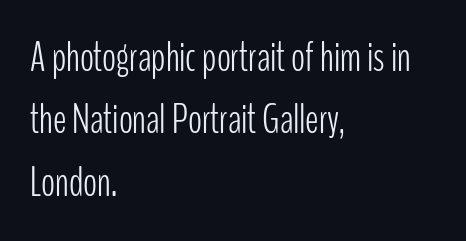
Q: Is the text bold? A: No.
Q: Is the text italic (slanted)? A: No, it is upright.
Q: Is the typeface a serif or a sans-serif typeface? A: Sans-serif.
Q: Is the text underlined? A: No.
Q: How is the paragraph aligned? A: Left-aligned.
Q: Is the spacing between letters normal or unusually wide? A: Normal.
Q: Is the spacing between lines tight, normal or loose? A: Normal.
Q: Width (condensed, normal, or wide)? A: Condensed.
Q: Stroke contrast? A: Low.
Q: x-height? A: Medium.
Q: Monospaced? A: No.
